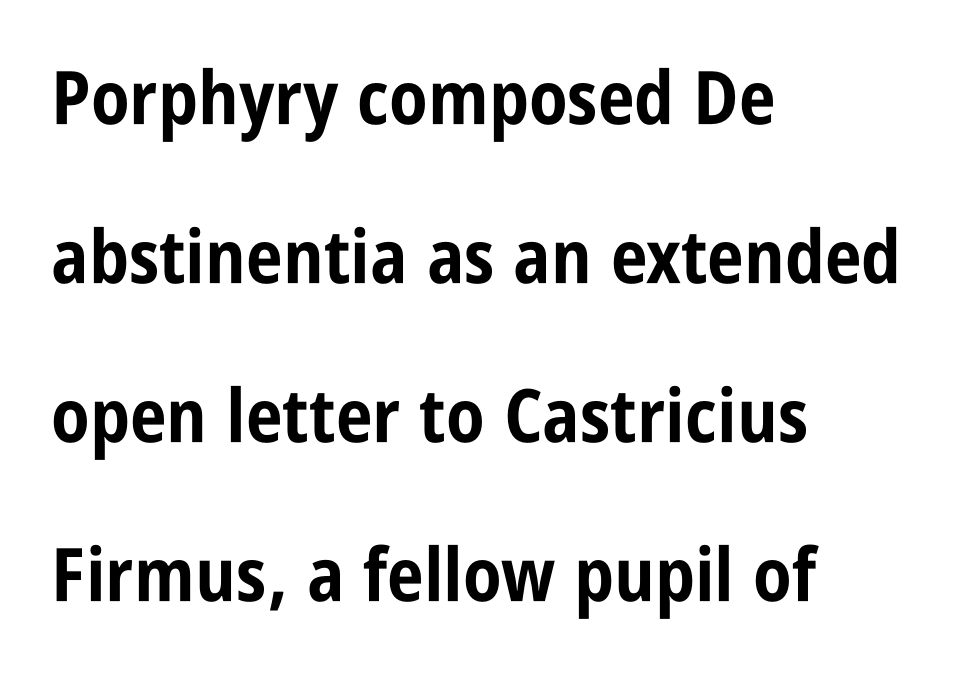
The image shows 74 px bold, condensed sans-serif type, upright; set left-aligned, loose line spacing (2.15x), normal letter spacing, not underlined; low stroke contrast and a large x-height.
